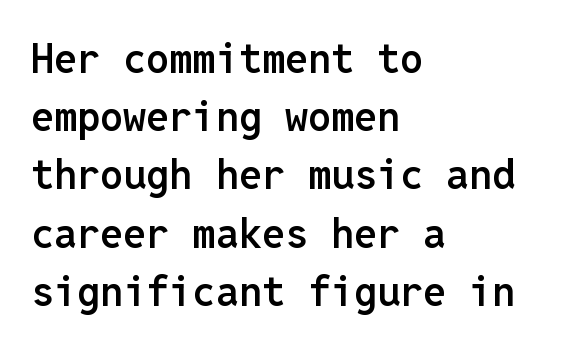
Q: Is the text bold? A: Semi-bold.
Q: Is the text italic (slanted)? A: No, it is upright.
Q: Is the typeface a serif or a sans-serif typeface? A: Sans-serif.
Q: Is the text underlined? A: No.
Q: How is the paragraph aligned? A: Left-aligned.
Q: Is the spacing between letters normal or unusually wide? A: Normal.
Q: Is the spacing between lines tight, normal or loose? A: Normal.
Q: Width (condensed, normal, or wide)? A: Normal.
Q: Stroke contrast? A: Low.
Q: x-height? A: Medium.
Q: Monospaced? A: Yes.
